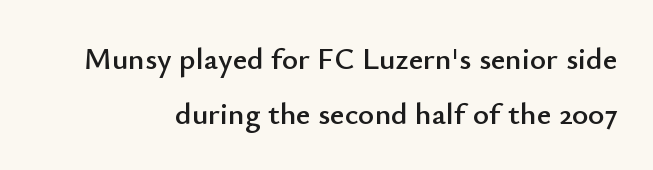
The image shows 31 px sans-serif type, upright; set line spacing 1.79x, normal letter spacing, not underlined; low stroke contrast and a small x-height.
